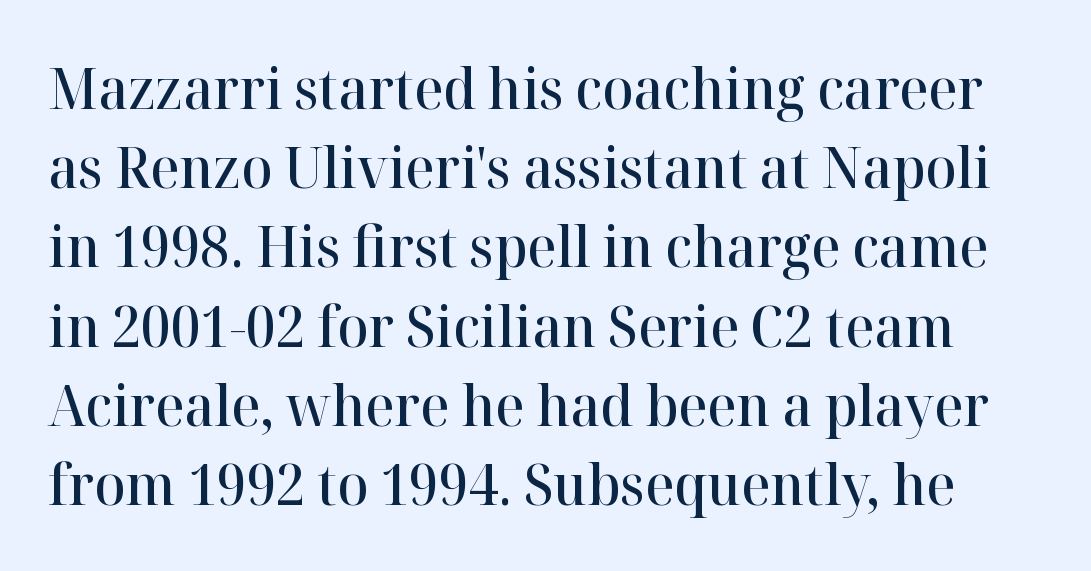
{"serif": "yes", "italic": "no", "bold": "semi", "weight": "semibold", "width": "normal", "stroke_contrast": "high", "x_height": "medium", "monospaced": "no", "underline": "no", "line_spacing": "normal", "line_spacing_ratio": 1.39, "letter_spacing": "normal", "letter_spacing_em": 0.0, "glyph_px": 57}
